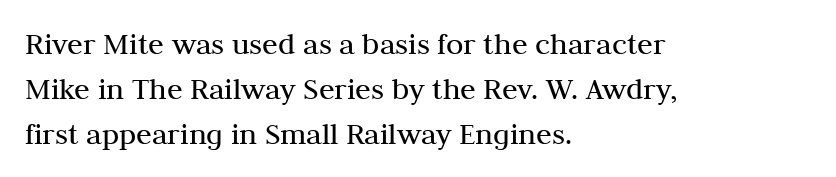
The image shows 32 px regular-weight serif type, upright; set left-aligned, normal line spacing (1.4x), normal letter spacing, not underlined; medium stroke contrast and a medium x-height.
